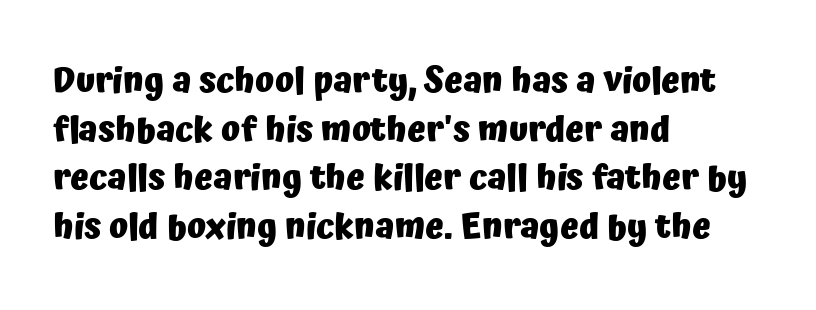
{"serif": "no", "italic": "no", "bold": "yes", "weight": "heavy", "width": "normal", "stroke_contrast": "low", "x_height": "medium", "monospaced": "no", "underline": "no", "align": "left", "line_spacing": "normal", "line_spacing_ratio": 1.39, "letter_spacing": "normal", "letter_spacing_em": 0.0, "glyph_px": 35}
